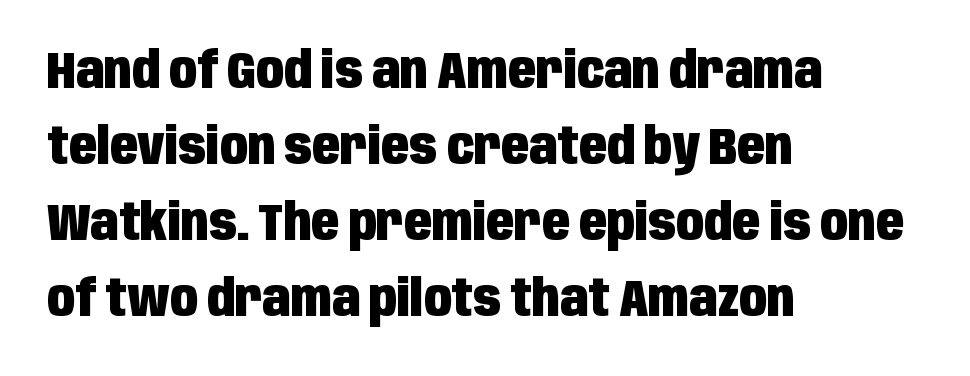
The image shows 51 px heavy, condensed sans-serif type, upright; set left-aligned, normal line spacing (1.49x), normal letter spacing, not underlined; low stroke contrast and a large x-height.
